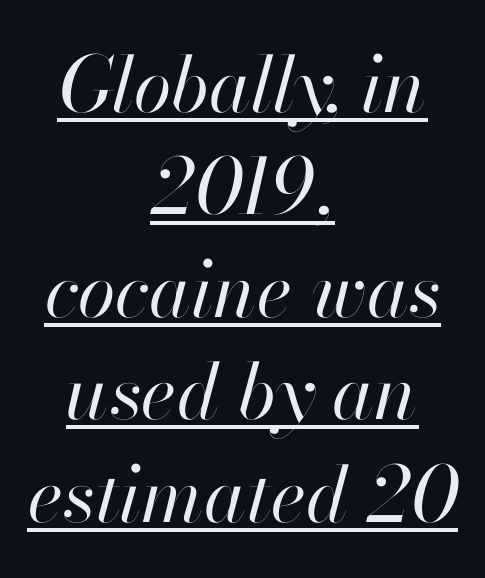
The image shows 77 px regular-weight type, italic (leaning right); set centered, normal line spacing (1.33x), normal letter spacing, underlined; high stroke contrast and a small x-height.
